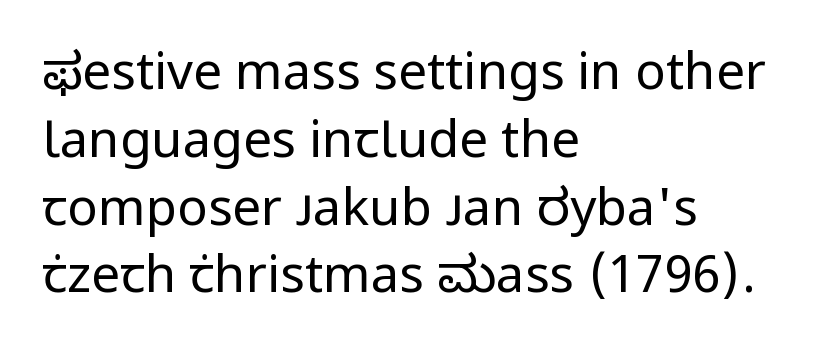
Q: Is the text bold? A: No.
Q: Is the text italic (slanted)? A: No, it is upright.
Q: Is the typeface a serif or a sans-serif typeface? A: Sans-serif.
Q: Is the text underlined? A: No.
Q: How is the paragraph aligned? A: Left-aligned.
Q: Is the spacing between letters normal or unusually wide? A: Normal.
Q: Is the spacing between lines tight, normal or loose? A: Normal.
Q: Width (condensed, normal, or wide)? A: Normal.
Q: Stroke contrast? A: Low.
Q: x-height? A: Medium.
Q: Monospaced? A: No.
